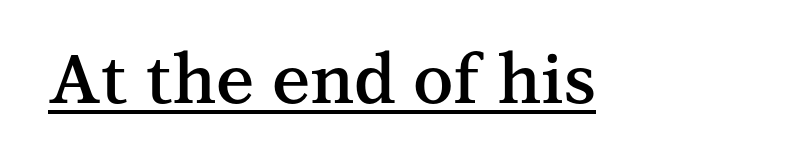
The image shows 68 px semibold serif type, upright; set normal letter spacing, underlined; medium stroke contrast and a medium x-height.
